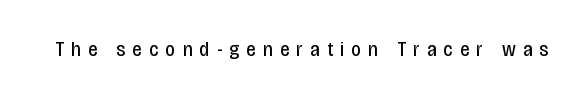
Each stroke keeps to a modest, everyday thickness or less. The letters stand upright; this is a roman face. The tracking reads as deliberately expanded to a designer's eye. Each row of text sits above clean, open space.
